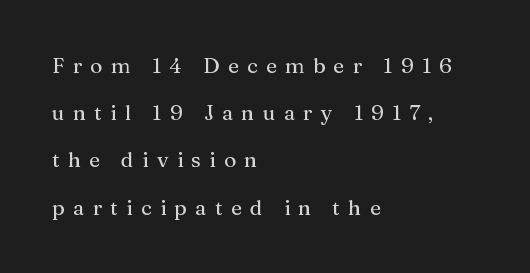
{"italic": "no", "underline": "no", "align": "left", "line_spacing": "loose", "line_spacing_ratio": 2.25, "letter_spacing": "wide", "letter_spacing_em": 0.39, "glyph_px": 21}
